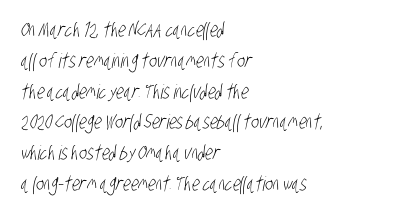
The image shows 20 px text type; set left-aligned, normal line spacing (1.54x), normal letter spacing, not underlined.
